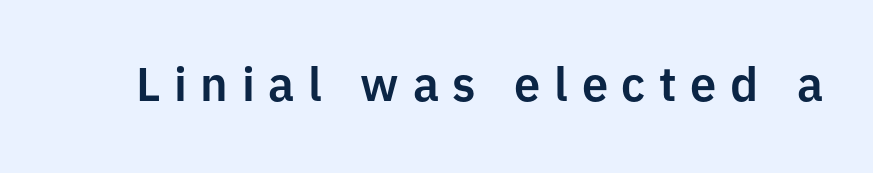
{"serif": "no", "italic": "no", "width": "normal", "stroke_contrast": "low", "x_height": "medium", "monospaced": "no", "underline": "no", "letter_spacing": "wide", "letter_spacing_em": 0.29, "glyph_px": 47}
